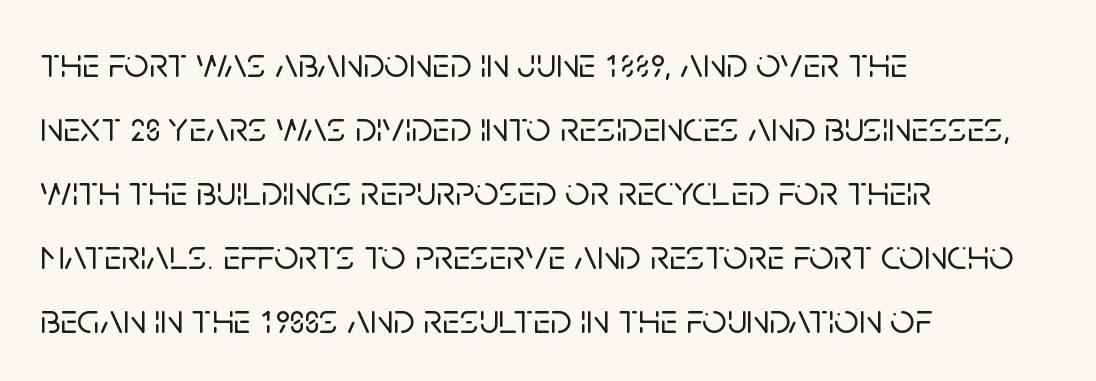
Q: Is the text italic (slanted)? A: No, it is upright.
Q: Is the typeface a serif or a sans-serif typeface? A: Sans-serif.
Q: Is the text underlined? A: No.
Q: How is the paragraph aligned? A: Left-aligned.
Q: Is the spacing between letters normal or unusually wide? A: Normal.
Q: Is the spacing between lines tight, normal or loose? A: Normal.
Q: Width (condensed, normal, or wide)? A: Normal.
Q: Stroke contrast? A: Low.
Q: x-height? A: Large.
Q: Monospaced? A: No.
